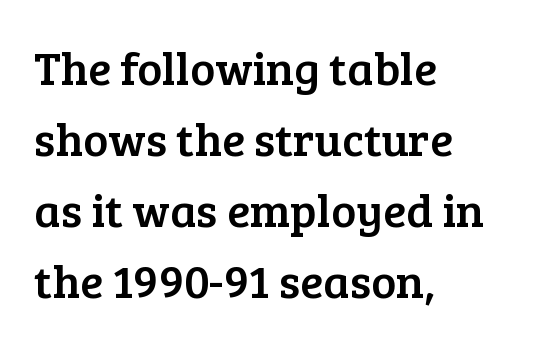
Upright lettering throughout. Think of a printed novel: that variable character pitch is what you see here. Horizontal bands of white between lines are of average thickness. Descender tails drop into unmarked territory. This sample uses a serif face.
